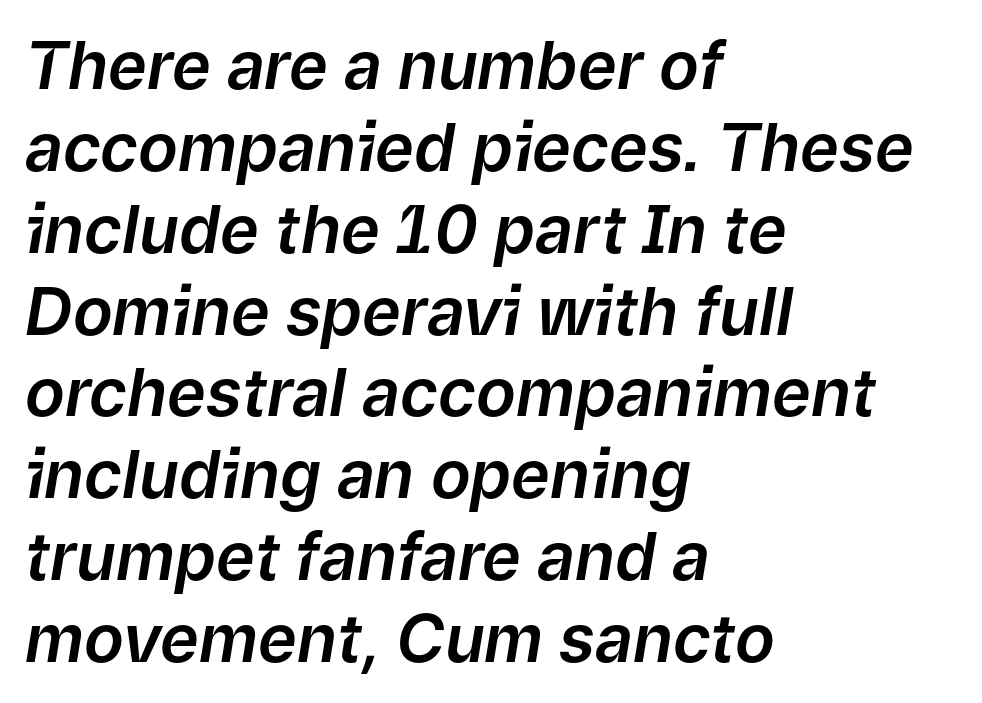
The image shows 66 px text type, italic (leaning right); set left-aligned, line spacing 1.24x, normal letter spacing, not underlined; low stroke contrast and a medium x-height.
